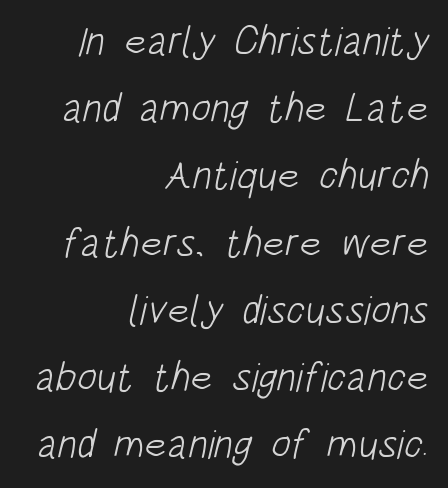
{"serif": "no", "bold": "no", "weight": "light", "width": "condensed", "stroke_contrast": "low", "x_height": "large", "monospaced": "no", "underline": "no", "align": "right", "line_spacing": "normal", "line_spacing_ratio": 1.64, "letter_spacing": "normal", "letter_spacing_em": 0.0, "glyph_px": 41}
